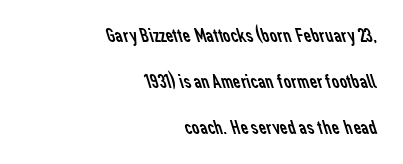
The image shows 21 px text type; set right-aligned, loose line spacing (2.18x), normal letter spacing, not underlined.
